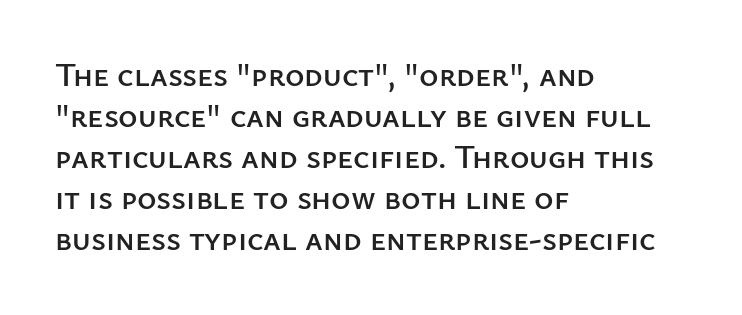
The glyphs in this specimen are sans serif. A typesetter would call this proportional, since set widths differ per character. Every character sits straight up, as roman type does. A student would call this left alignment; a typographer would say flush left, rag right.
